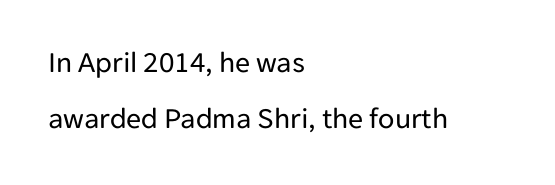
Q: Is the text bold? A: No.
Q: Is the text italic (slanted)? A: No, it is upright.
Q: Is the typeface a serif or a sans-serif typeface? A: Sans-serif.
Q: Is the text underlined? A: No.
Q: How is the paragraph aligned? A: Left-aligned.
Q: Is the spacing between letters normal or unusually wide? A: Normal.
Q: Width (condensed, normal, or wide)? A: Normal.
Q: Stroke contrast? A: Low.
Q: x-height? A: Medium.
Q: Monospaced? A: No.
